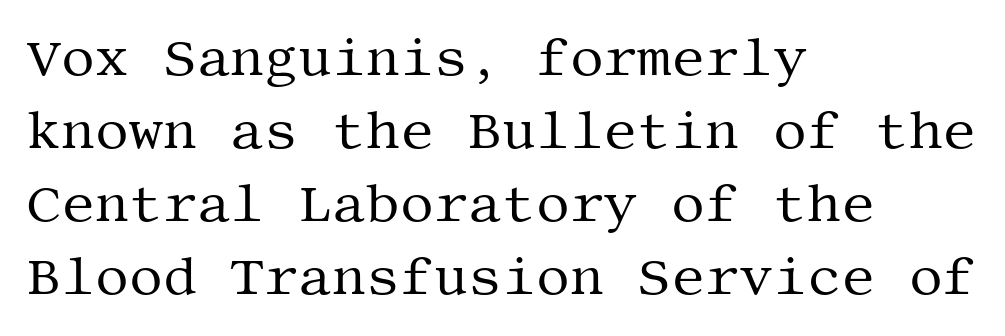
The image shows 53 px regular-weight serif type, upright; set left-aligned, normal line spacing (1.38x), normal letter spacing, not underlined; medium stroke contrast and a large x-height.
